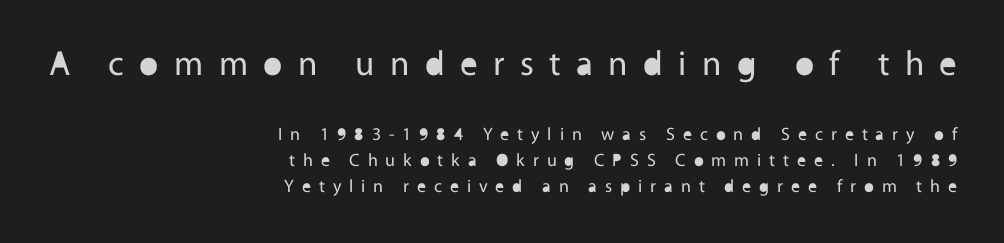
If you measured baseline to baseline, you'd find a middling distance. Line endings align vertically; line beginnings do not. On a weight scale, this lands at 450 or below. No feet cap the strokes, marking this as sans-serif type. The face used here is proportionally spaced, like ordinary book or web type.
